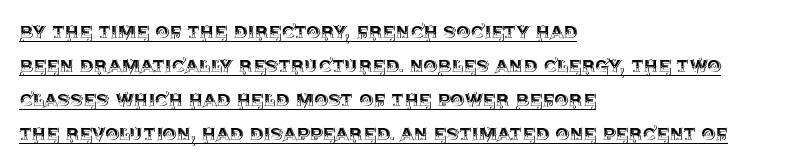
{"italic": "no", "underline": "yes", "align": "left", "line_spacing": "normal", "line_spacing_ratio": 1.55, "letter_spacing": "normal", "letter_spacing_em": 0.0, "glyph_px": 22}
